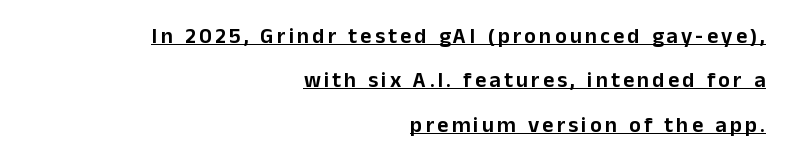
Compared with typical paragraphs, the rows here are farther apart. Horizontal alignment here is rightward, an uncommon choice for prose. Rendered with straight, roman letterforms. Every word sits above its own underline.
